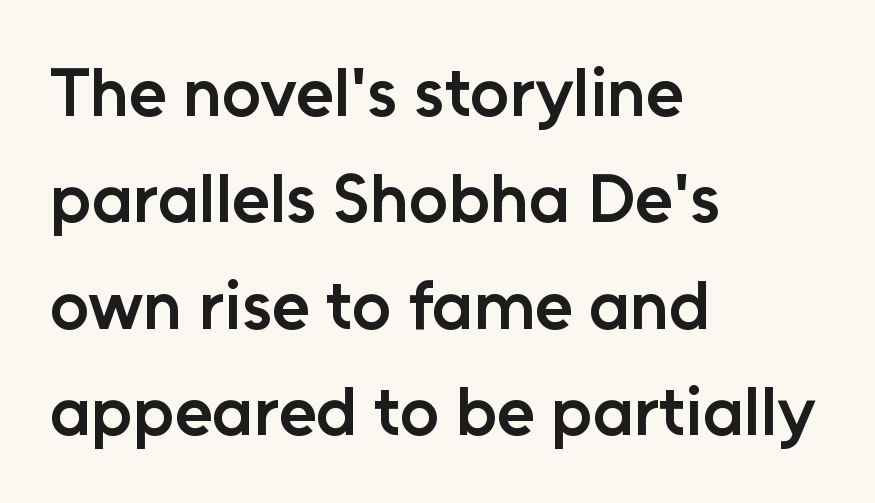
The image shows 69 px semibold sans-serif type, upright; set left-aligned, normal line spacing (1.54x), normal letter spacing, not underlined; low stroke contrast and a medium x-height.
